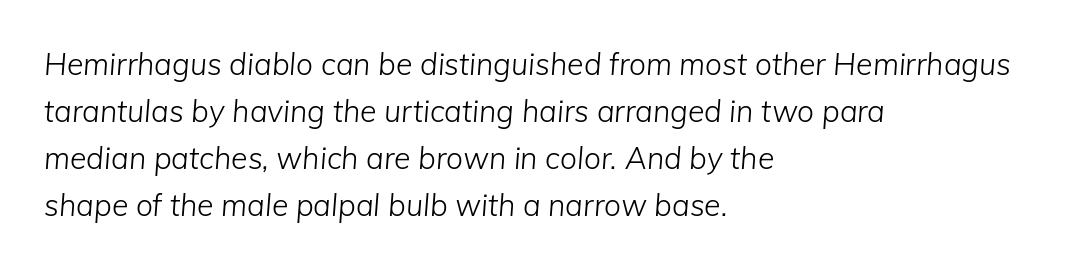
The image shows 30 px light type, italic (leaning right); set left-aligned, normal line spacing (1.57x), normal letter spacing, not underlined; low stroke contrast and a medium x-height.
